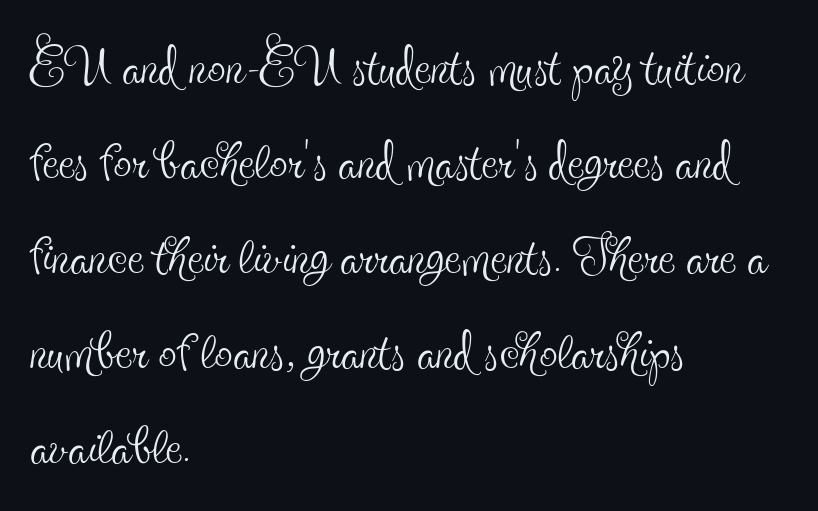
Q: Is the text bold? A: No.
Q: Is the typeface a serif or a sans-serif typeface? A: Serif.
Q: Is the text underlined? A: No.
Q: How is the paragraph aligned? A: Left-aligned.
Q: Is the spacing between letters normal or unusually wide? A: Normal.
Q: Is the spacing between lines tight, normal or loose? A: Normal.
Q: Width (condensed, normal, or wide)? A: Condensed.
Q: x-height? A: Small.
Q: Monospaced? A: No.
